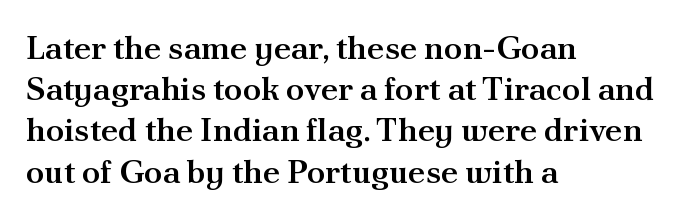
{"serif": "yes", "italic": "no", "bold": "semi", "weight": "semibold", "width": "normal", "stroke_contrast": "medium", "x_height": "small", "monospaced": "no", "underline": "no", "align": "left", "line_spacing": "normal", "line_spacing_ratio": 1.25, "letter_spacing": "normal", "letter_spacing_em": 0.0, "glyph_px": 33}
